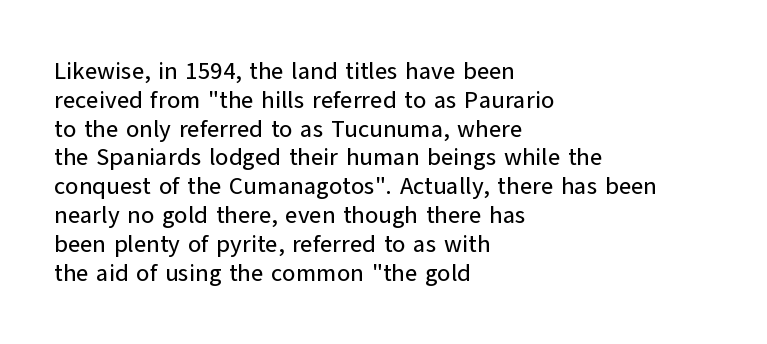
Q: Is the text italic (slanted)? A: No, it is upright.
Q: Is the text underlined? A: No.
Q: How is the paragraph aligned? A: Left-aligned.
Q: Is the spacing between letters normal or unusually wide? A: Normal.
